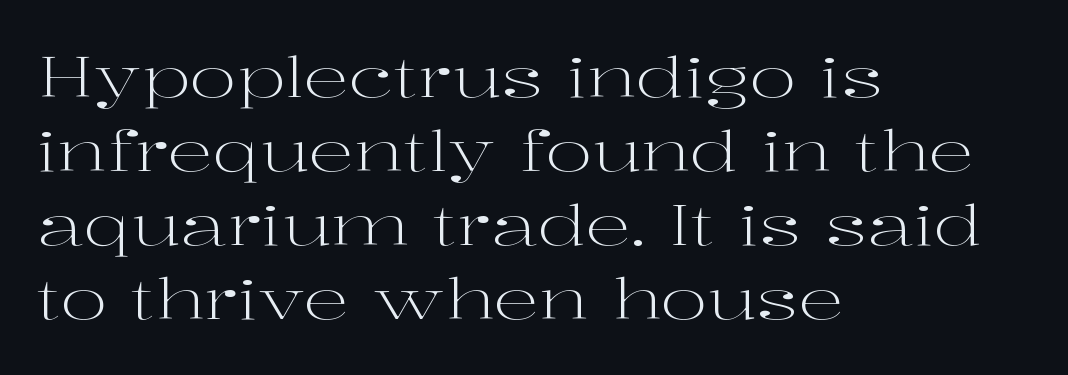
Are there feet on the stems? There are — it's a serif. Each word holds together tightly as a unit, with standard inter-letter gaps. This sample is left-justified, so line endings fall wherever the words run out. Looks like regular typesetting: each glyph gets only the width it needs. Unmarked baselines from the first word to the last. Posture: vertical.
